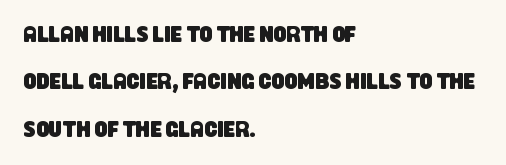
A clean baseline with only descenders dipping below it. The line texture is even and compact thanks to regular tracking. Vertical spacing — loose. These lines are set flush left with a ragged right edge.
